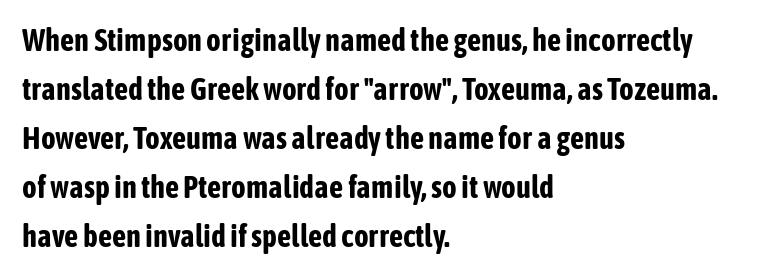
Q: Is the text bold? A: Yes.
Q: Is the text italic (slanted)? A: No, it is upright.
Q: Is the typeface a serif or a sans-serif typeface? A: Sans-serif.
Q: Is the text underlined? A: No.
Q: How is the paragraph aligned? A: Left-aligned.
Q: Is the spacing between letters normal or unusually wide? A: Normal.
Q: Is the spacing between lines tight, normal or loose? A: Normal.
Q: Width (condensed, normal, or wide)? A: Condensed.
Q: Stroke contrast? A: Low.
Q: x-height? A: Medium.
Q: Monospaced? A: No.
